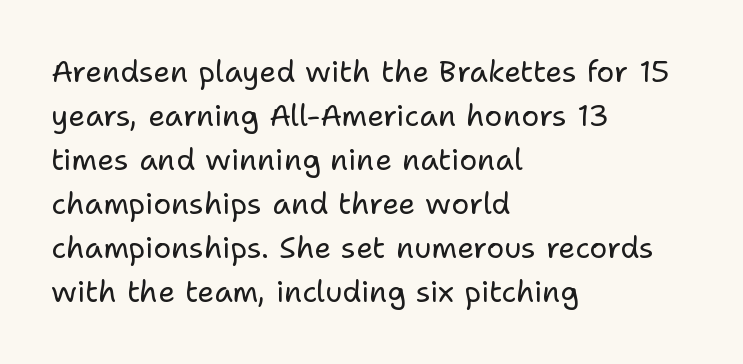
Q: Is the text bold? A: No.
Q: Is the text italic (slanted)? A: No, it is upright.
Q: Is the typeface a serif or a sans-serif typeface? A: Sans-serif.
Q: Is the text underlined? A: No.
Q: How is the paragraph aligned? A: Left-aligned.
Q: Is the spacing between letters normal or unusually wide? A: Normal.
Q: Is the spacing between lines tight, normal or loose? A: Normal.
Q: Width (condensed, normal, or wide)? A: Normal.
Q: Stroke contrast? A: Low.
Q: x-height? A: Medium.
Q: Monospaced? A: No.
